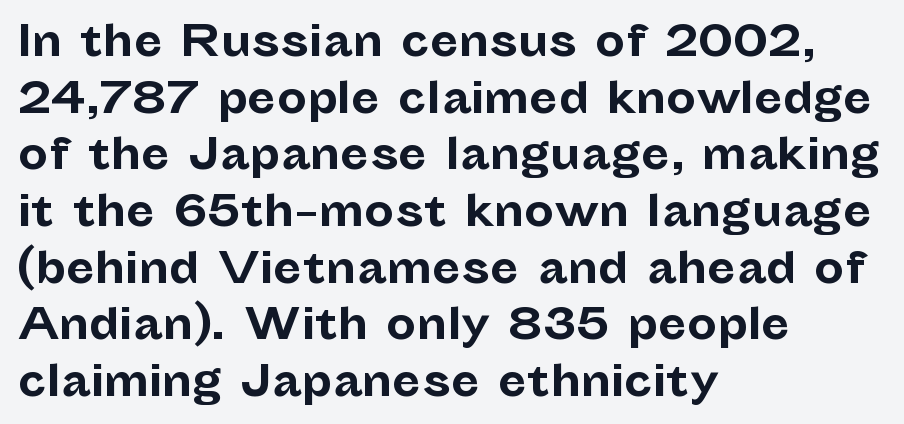
Is this a fixed-width face? No — the glyphs have proportional, varying widths. A bare baseline throughout the passage. You could call the tracking neutral — neither tight nor loose. Rendered with straight, roman letterforms.
